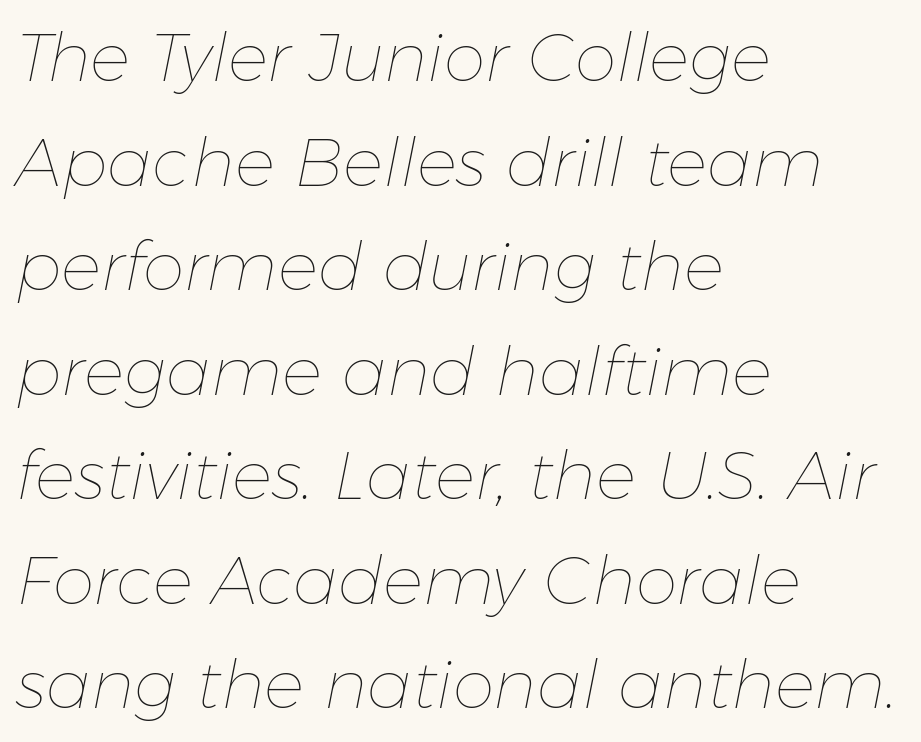
The image shows 67 px thin type, italic (leaning right); set left-aligned, normal line spacing (1.56x), normal letter spacing, not underlined; low stroke contrast and a medium x-height.
